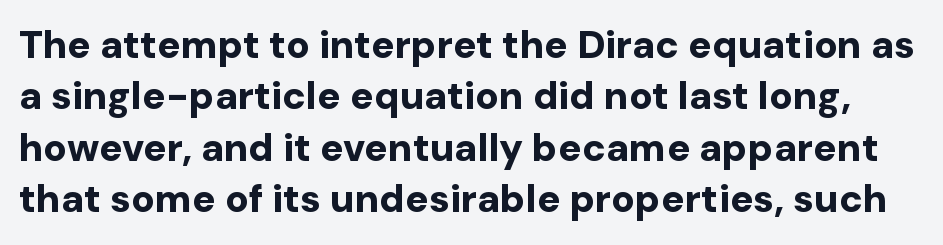
This is sans-serif lettering, the kind often seen on screens and signage. Letters rest on an invisible, unmarked baseline. Plenty of ink on the page — the face is bold. A typesetter would call this proportional, since set widths differ per character. Is the letter spacing exaggerated? No — it looks like the ordinary default. These lines sit exactly where default settings would place them.
